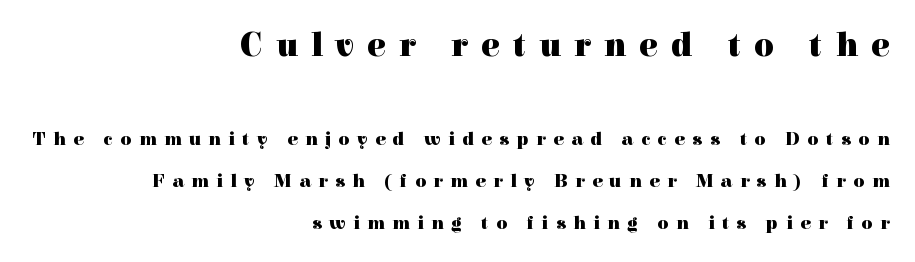
Do the characters align in a grid? No, the font is proportional. Check under the words: just untouched page. The earlier block is typeset at a bigger size than the later block. Airy leading. The characters display serif detailing at their extremities.
